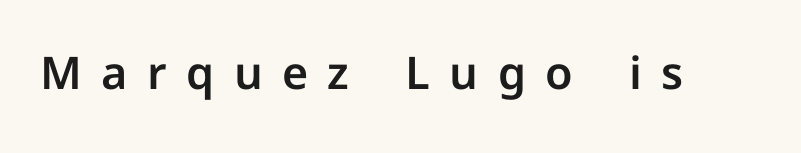
The image shows 45 px sans-serif type, upright; set unusually wide letter spacing (+0.43 em), not underlined; low stroke contrast and a medium x-height.
